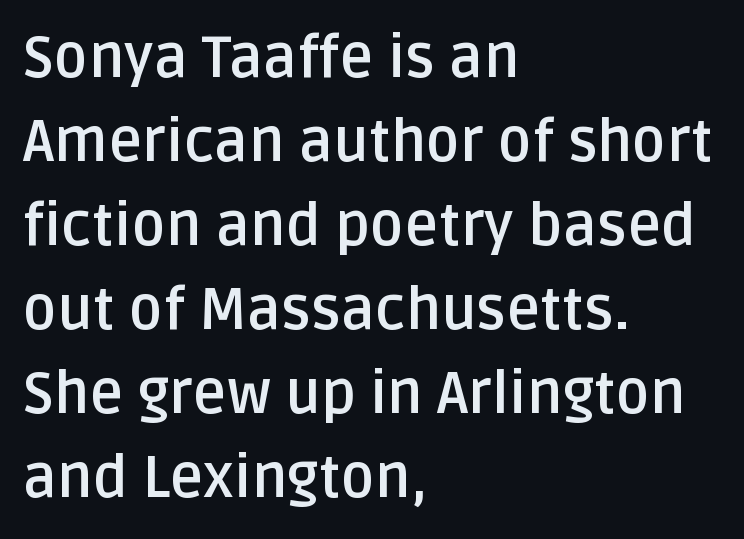
How would I describe the line gaps? Plain and ordinary. Each letter keeps its own natural width here, so spacing adapts to shape. It's the straight-up-and-down kind of type. Weight: bold. The strip under each line holds only bare page.
